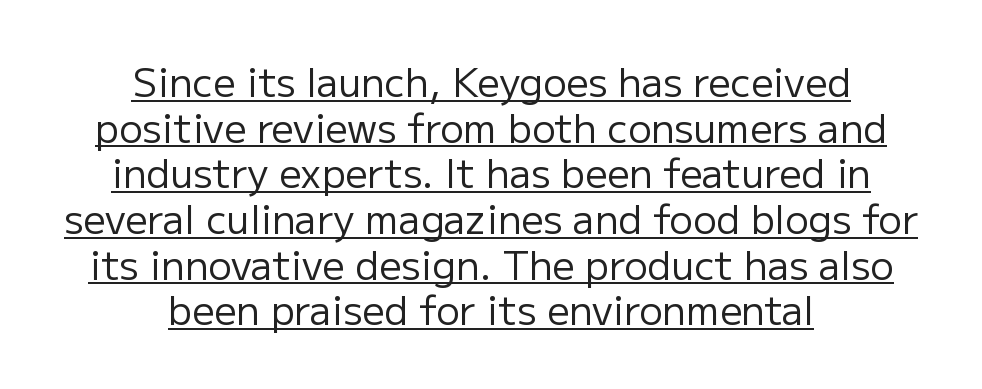
{"serif": "no", "italic": "no", "bold": "no", "weight": "regular", "width": "normal", "stroke_contrast": "low", "x_height": "medium", "monospaced": "no", "underline": "yes", "align": "center", "line_spacing_ratio": 1.17, "letter_spacing": "normal", "letter_spacing_em": 0.0, "glyph_px": 39}
